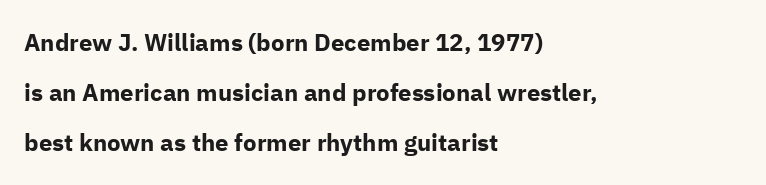
The rendering uses a bold face; every stroke is thick and dark. A typesetter would call this leading open, well beyond the default. Check the space under the baseline: it is left empty. Line starts are locked; line ends wander.
